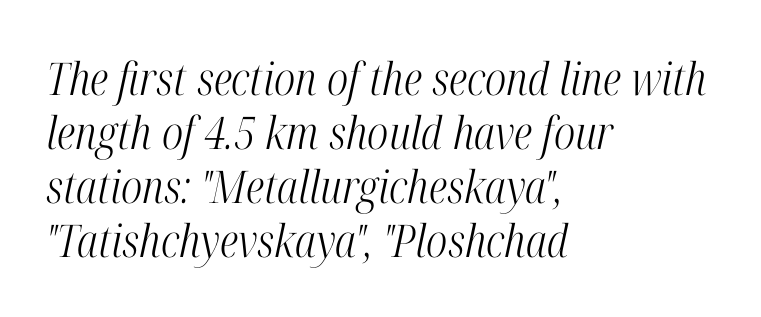
{"serif": "yes", "italic": "yes", "lean": "right", "slant_degrees": 12, "bold": "no", "weight": "light", "width": "condensed", "stroke_contrast": "high", "x_height": "medium", "monospaced": "no", "underline": "no", "align": "left", "line_spacing_ratio": 1.2, "letter_spacing": "normal", "letter_spacing_em": 0.0, "glyph_px": 45}
